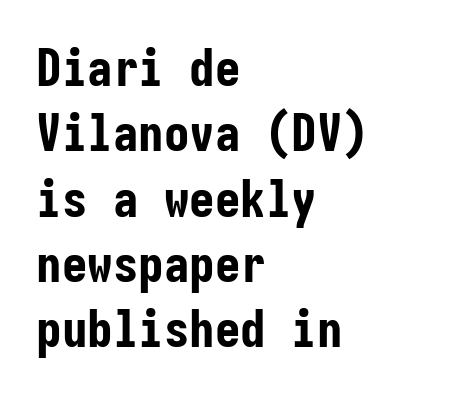
{"serif": "no", "italic": "no", "bold": "yes", "weight": "bold", "width": "condensed", "stroke_contrast": "low", "x_height": "medium", "monospaced": "yes", "underline": "no", "align": "left", "line_spacing": "normal", "line_spacing_ratio": 1.28, "letter_spacing": "normal", "letter_spacing_em": 0.0, "glyph_px": 51}
